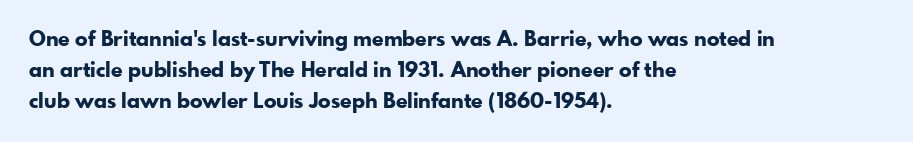
{"italic": "no", "bold": "yes", "underline": "no", "align": "left", "line_spacing": "normal", "line_spacing_ratio": 1.47, "letter_spacing": "normal", "letter_spacing_em": 0.0, "glyph_px": 21}
